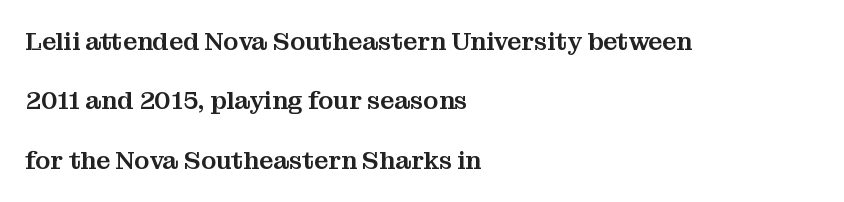
Q: Is the text italic (slanted)? A: No, it is upright.
Q: Is the text underlined? A: No.
Q: How is the paragraph aligned? A: Left-aligned.
Q: Is the spacing between letters normal or unusually wide? A: Normal.
Q: Is the spacing between lines tight, normal or loose? A: Loose.
